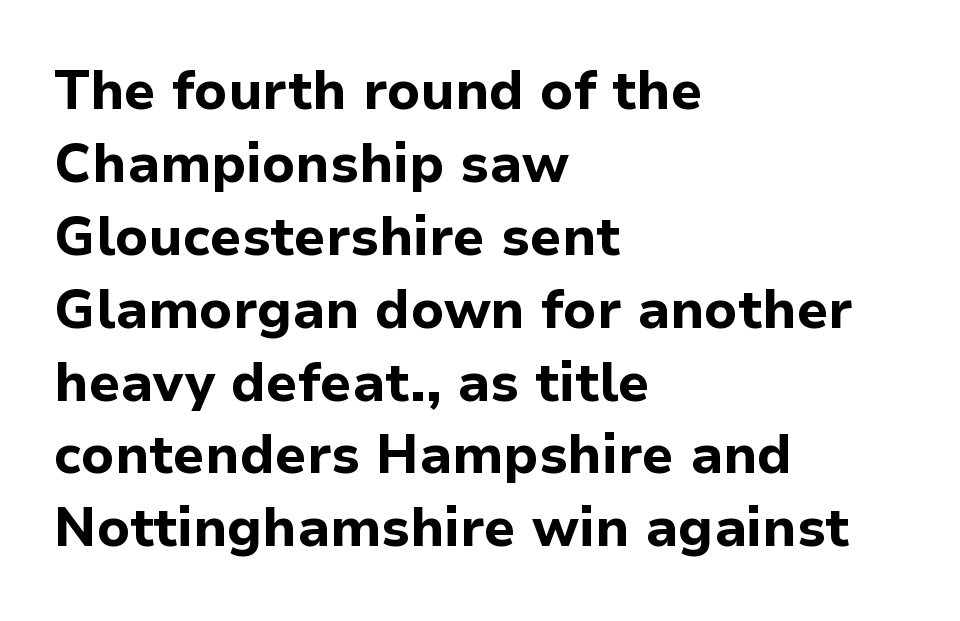
The image shows 54 px bold sans-serif type, upright; set left-aligned, normal line spacing (1.35x), normal letter spacing, not underlined; low stroke contrast and a medium x-height.
